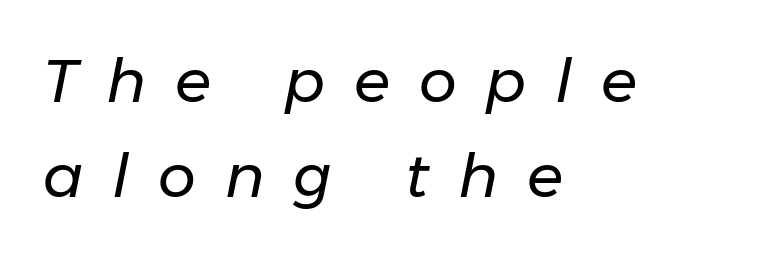
The image shows 60 px regular-weight type, italic (leaning right); set left-aligned, normal line spacing (1.58x), unusually wide letter spacing (+0.48 em), not underlined; low stroke contrast and a medium x-height.
